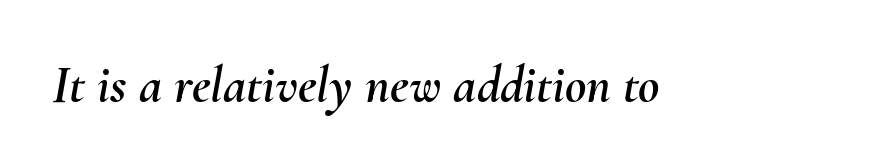
{"italic": "yes", "lean": "right", "slant_degrees": 10, "width": "normal", "stroke_contrast": "medium", "x_height": "small", "monospaced": "no", "underline": "no", "letter_spacing": "normal", "letter_spacing_em": 0.0, "glyph_px": 52}
